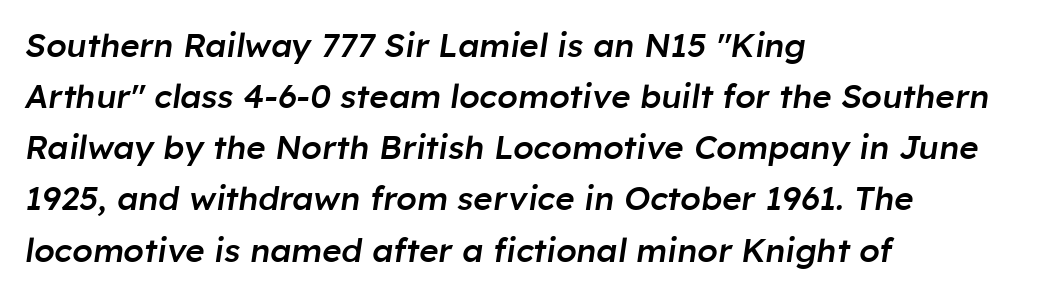
{"italic": "yes", "lean": "right", "slant_degrees": 8, "bold": "semi", "weight": "semibold", "width": "normal", "stroke_contrast": "low", "x_height": "medium", "monospaced": "no", "underline": "no", "align": "left", "line_spacing": "normal", "line_spacing_ratio": 1.55, "letter_spacing": "normal", "letter_spacing_em": 0.0, "glyph_px": 33}
